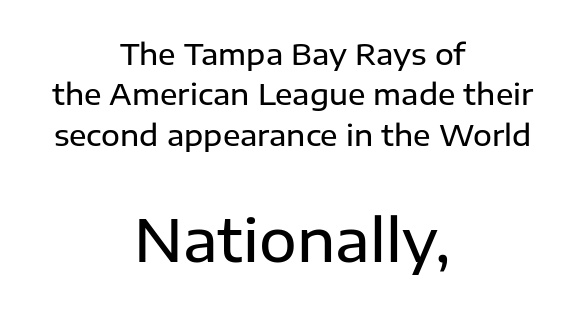
{"serif": "no", "italic": "no", "bold": "semi", "weight": "semibold", "width": "normal", "stroke_contrast": "low", "x_height": "medium", "monospaced": "no", "underline": "no", "align": "center", "line_spacing": "normal", "line_spacing_ratio": 1.39, "letter_spacing": "normal", "letter_spacing_em": 0.0, "larger_block": "second", "size_ratio": 2.0, "glyph_px": 58}
